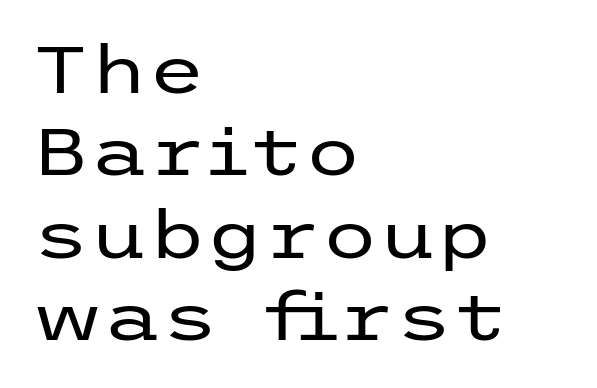
Q: Is the text bold? A: No.
Q: Is the text italic (slanted)? A: No, it is upright.
Q: Is the typeface a serif or a sans-serif typeface? A: Sans-serif.
Q: Is the text underlined? A: No.
Q: How is the paragraph aligned? A: Left-aligned.
Q: Is the spacing between letters normal or unusually wide? A: Normal.
Q: Is the spacing between lines tight, normal or loose? A: Normal.
Q: Width (condensed, normal, or wide)? A: Wide.
Q: Stroke contrast? A: Low.
Q: x-height? A: Medium.
